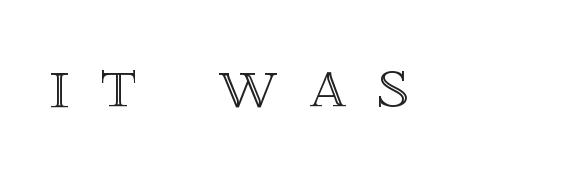
{"italic": "no", "width": "normal", "x_height": "large", "monospaced": "no", "underline": "no", "letter_spacing": "wide", "letter_spacing_em": 0.42, "glyph_px": 74}
